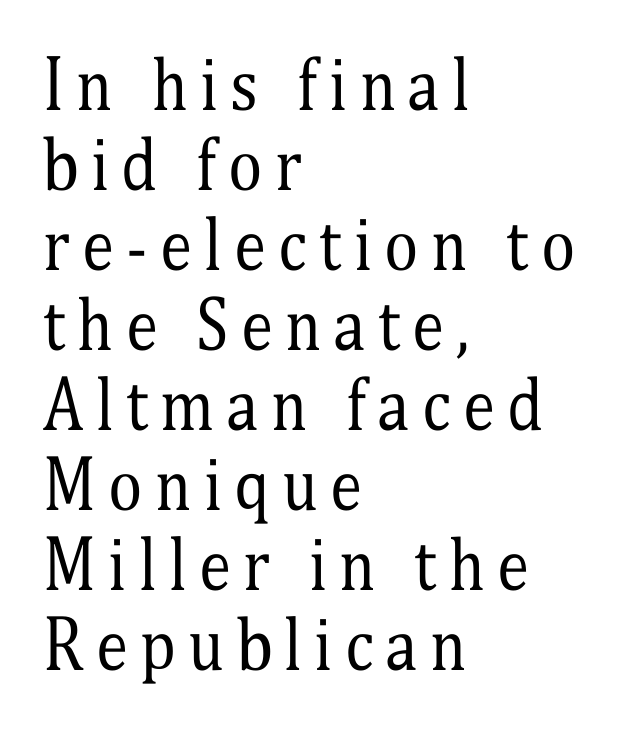
Q: Is the text bold? A: No.
Q: Is the text italic (slanted)? A: No, it is upright.
Q: Is the typeface a serif or a sans-serif typeface? A: Serif.
Q: Is the text underlined? A: No.
Q: How is the paragraph aligned? A: Left-aligned.
Q: Width (condensed, normal, or wide)? A: Condensed.
Q: Stroke contrast? A: Medium.
Q: x-height? A: Medium.
Q: Monospaced? A: No.
